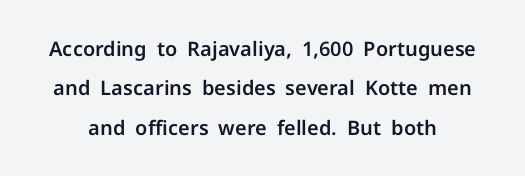
{"italic": "no", "underline": "no", "line_spacing": "loose", "line_spacing_ratio": 1.97, "letter_spacing": "normal", "letter_spacing_em": 0.0, "glyph_px": 20}
